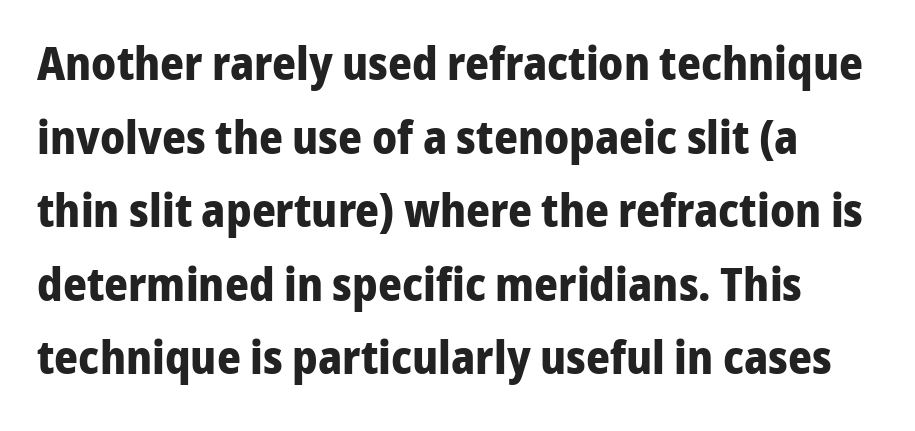
{"serif": "no", "italic": "no", "bold": "yes", "weight": "bold", "width": "normal", "stroke_contrast": "low", "x_height": "medium", "monospaced": "no", "underline": "no", "line_spacing": "normal", "line_spacing_ratio": 1.6, "letter_spacing": "normal", "letter_spacing_em": 0.0, "glyph_px": 46}
